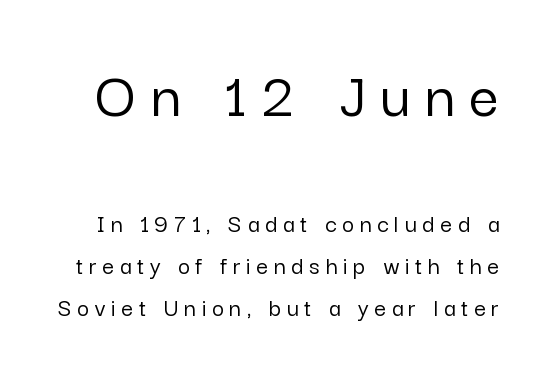
{"serif": "no", "italic": "no", "width": "normal", "stroke_contrast": "low", "x_height": "medium", "monospaced": "no", "underline": "no", "line_spacing": "normal", "line_spacing_ratio": 1.6, "letter_spacing": "wide", "letter_spacing_em": 0.22, "larger_block": "first", "size_ratio": 2.54, "glyph_px": 66}
